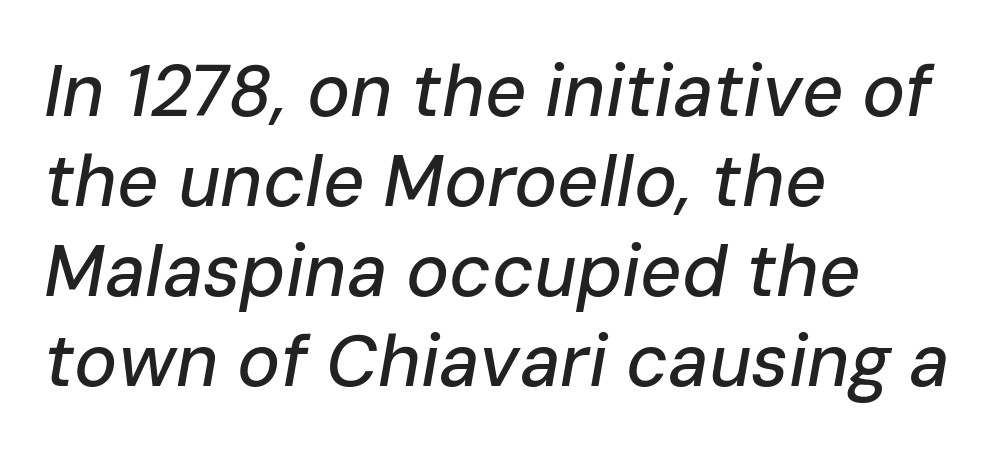
Each letter keeps its own natural width here, so spacing adapts to shape. Slant detected: the letters are inclined. Each row of text sits above clean, open space. Normally led — the rows are evenly, conventionally spaced. Tracking value appears to be zero — textbook default spacing.
